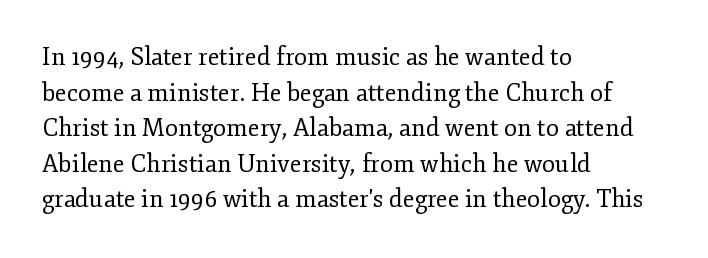
Q: Is the text bold? A: No.
Q: Is the text italic (slanted)? A: No, it is upright.
Q: Is the text underlined? A: No.
Q: How is the paragraph aligned? A: Left-aligned.
Q: Is the spacing between letters normal or unusually wide? A: Normal.
Q: Is the spacing between lines tight, normal or loose? A: Normal.
